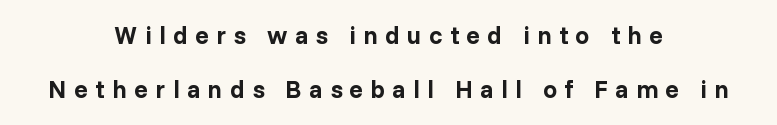
You'd pick this weight for a headline — it's a proper bold. The rendering inserts visible extra space after every character. If you measured baseline to baseline, you'd find a long distance. The glyphs are unaccompanied by any horizontal stroke below them. No italicization has been applied; the sample stays upright.
